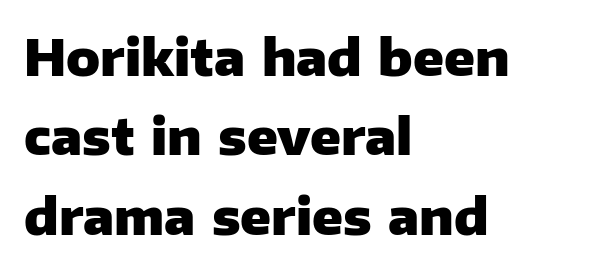
Typographic density is high because the face is bold. Descenders are the only things crossing below the line. All the whitespace from short lines collects on the right. The letters sit at their default tracking, neither squeezed nor spread. The rendering shows plain stroke endings on the letterforms — a sans-serif design. Character widths vary here, with narrow letters taking less room than wide ones.
